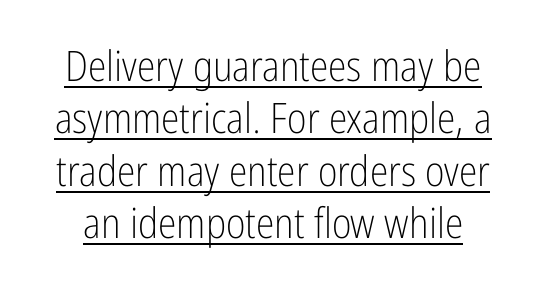
{"serif": "no", "italic": "no", "bold": "no", "weight": "light", "width": "condensed", "stroke_contrast": "low", "x_height": "medium", "monospaced": "no", "underline": "yes", "line_spacing": "normal", "line_spacing_ratio": 1.25, "letter_spacing": "normal", "letter_spacing_em": 0.0, "glyph_px": 42}
